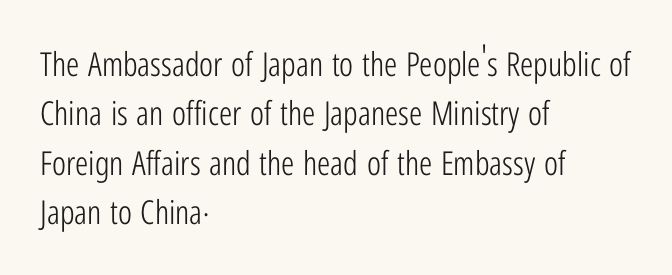
Q: Is the text bold? A: No.
Q: Is the text italic (slanted)? A: No, it is upright.
Q: Is the typeface a serif or a sans-serif typeface? A: Sans-serif.
Q: Is the text underlined? A: No.
Q: How is the paragraph aligned? A: Left-aligned.
Q: Is the spacing between letters normal or unusually wide? A: Normal.
Q: Is the spacing between lines tight, normal or loose? A: Normal.
Q: Width (condensed, normal, or wide)? A: Condensed.
Q: Stroke contrast? A: Low.
Q: x-height? A: Medium.
Q: Monospaced? A: No.
